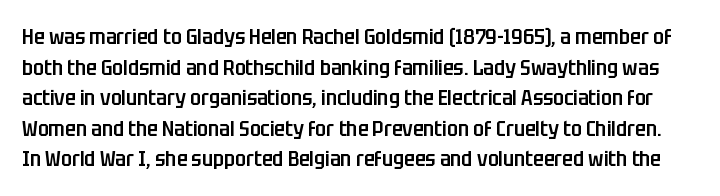
Q: Is the text bold? A: Semi-bold.
Q: Is the text italic (slanted)? A: No, it is upright.
Q: Is the text underlined? A: No.
Q: Is the spacing between letters normal or unusually wide? A: Normal.
Q: Is the spacing between lines tight, normal or loose? A: Normal.
